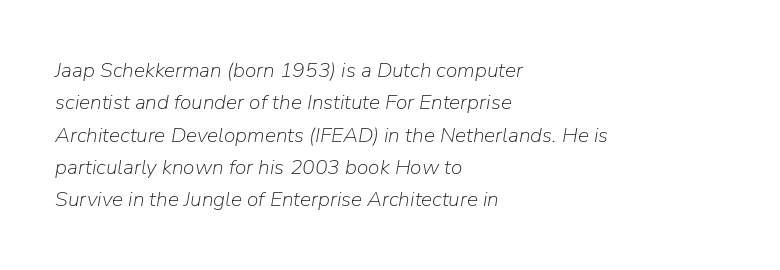
The image shows 21 px text type, italic (leaning right); set left-aligned, normal line spacing (1.54x), normal letter spacing, not underlined.
